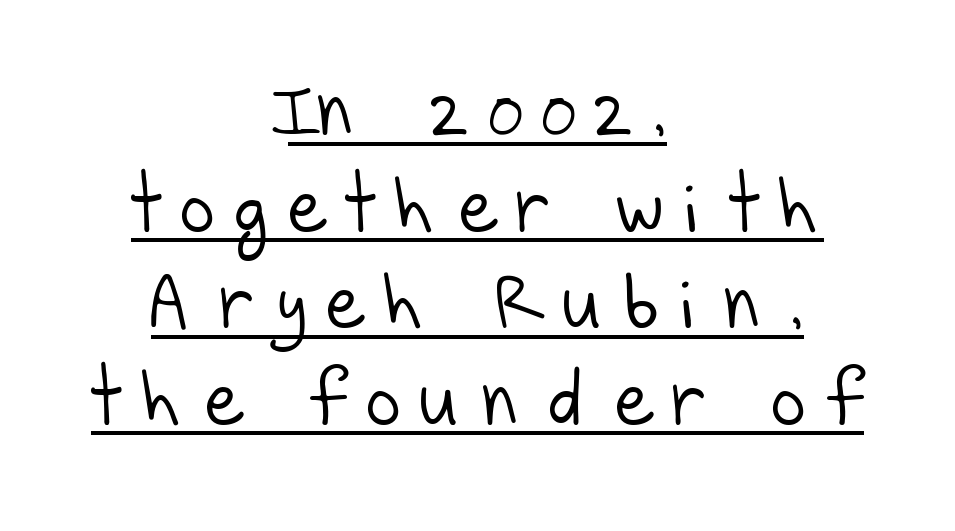
Serif or sans? Sans — the stroke terminals are bare. Quick note: underline on. Unbolded letterforms with no extra heft. Display-style spreading of the glyphs; the letterfit is very open. The letters advance in unequal steps, a hallmark of proportional type. Horizontally, the lines are justified to the midpoint only.
